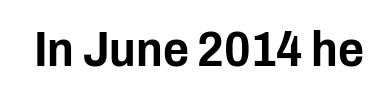
The image shows 50 px condensed sans-serif type, upright; set normal letter spacing, not underlined; low stroke contrast and a medium x-height.
